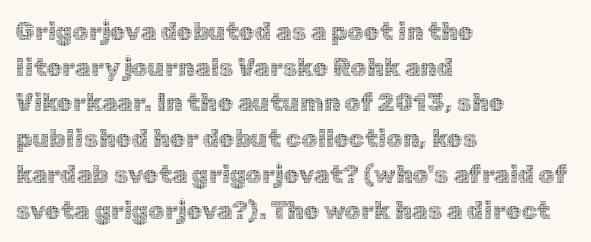
{"italic": "no", "bold": "no", "underline": "no", "align": "left", "line_spacing": "normal", "line_spacing_ratio": 1.43, "letter_spacing": "normal", "letter_spacing_em": 0.0, "glyph_px": 25}
